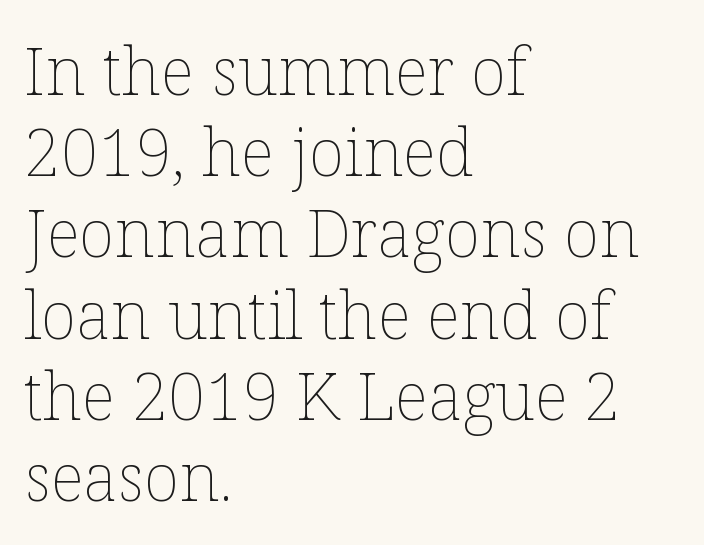
The image shows 66 px thin type, upright; set left-aligned, line spacing 1.23x, normal letter spacing, not underlined; low stroke contrast and a medium x-height.
